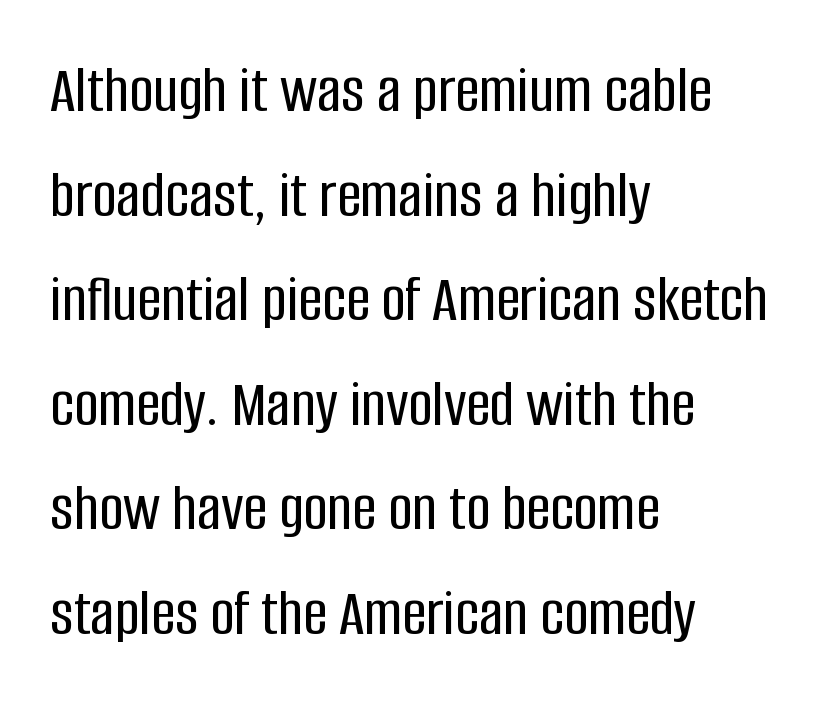
{"serif": "no", "italic": "no", "width": "condensed", "stroke_contrast": "low", "x_height": "large", "monospaced": "no", "underline": "no", "align": "left", "line_spacing": "normal", "line_spacing_ratio": 1.56, "letter_spacing": "normal", "letter_spacing_em": 0.0, "glyph_px": 67}
